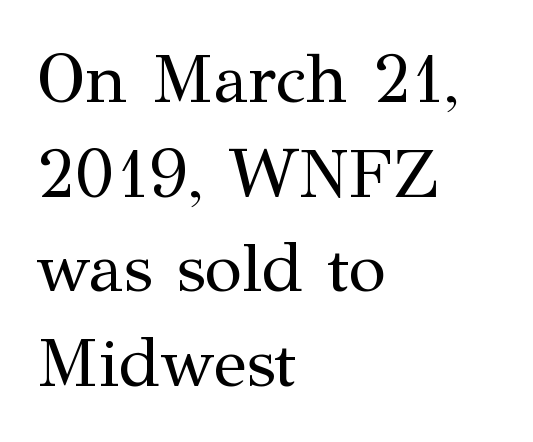
The image shows 69 px regular-weight serif type, upright; set left-aligned, normal line spacing (1.37x), normal letter spacing, not underlined; medium stroke contrast and a medium x-height.
